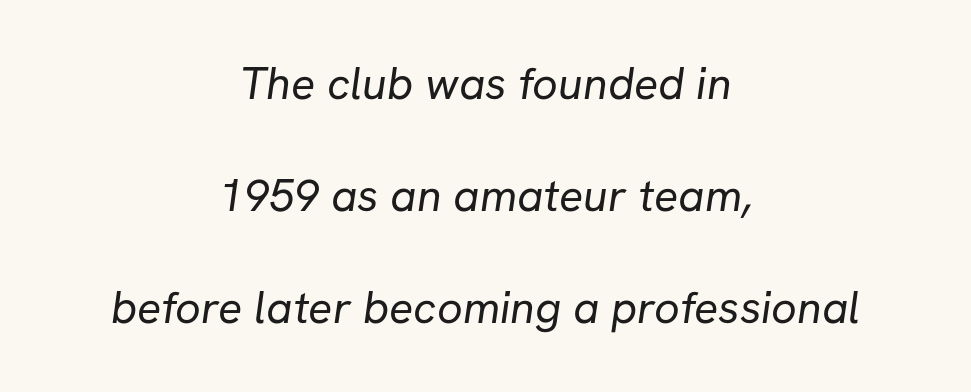
Nothing unusual about the tracking: characters are spaced as the font intends. Compared with a typical body face, this is equally light or lighter still. Vertically, the passage feels expansive, rows floating well apart. Examine the stroke ends and you'll find no serifs. Decoration check: the copy has no underline. Notice how the passage keeps no hard edge, just a central spine.
